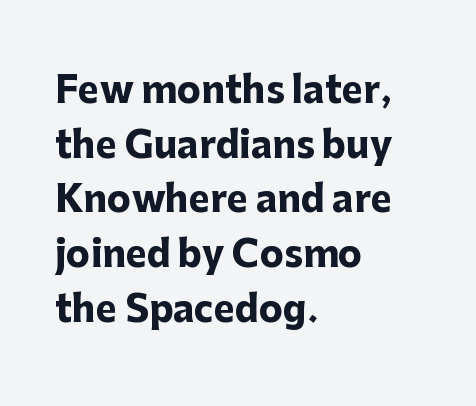
Compared with typical body copy, the letter spacing here is the same. Descender tails drop into unmarked territory. Each letter keeps its own natural width here, so spacing adapts to shape. Every stem runs plumb, perpendicular to the baseline. The leading is moderate, giving the passage an even texture. Its strokes are broad and dark, the hallmark of bold type.
